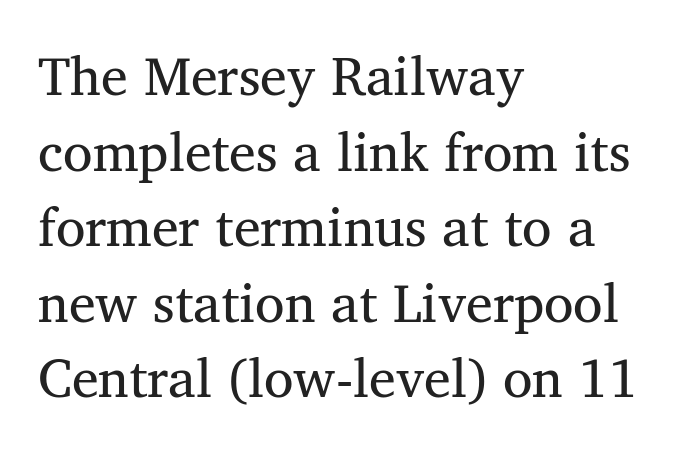
{"serif": "yes", "bold": "no", "weight": "regular", "width": "normal", "stroke_contrast": "medium", "x_height": "medium", "monospaced": "no", "underline": "no", "align": "left", "line_spacing": "normal", "line_spacing_ratio": 1.4, "letter_spacing": "normal", "letter_spacing_em": 0.0, "glyph_px": 54}
